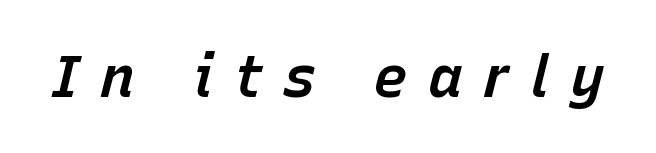
The image shows 58 px semibold type, italic (leaning right); set unusually wide letter spacing (+0.35 em), not underlined; low stroke contrast and a medium x-height.
